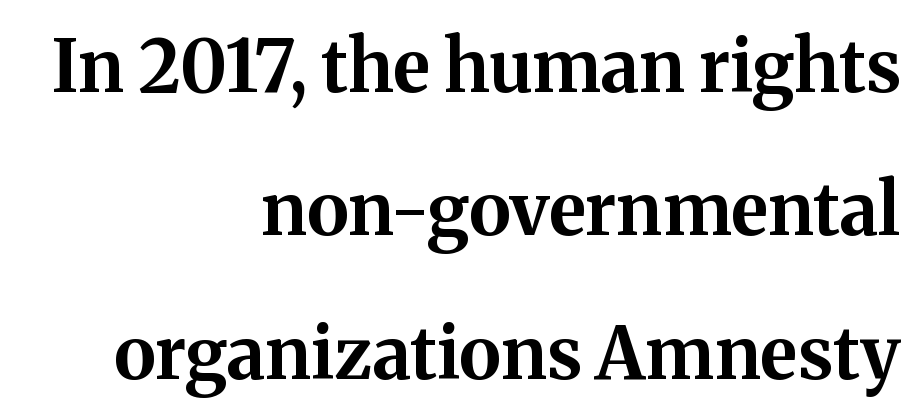
Note the varied advance widths — an 'i' is clearly narrower than an 'm'. Observe the ordinary spacing: letters are neighbours, not strangers. The letters stand straight up with perfectly vertical stems. A student would call this right alignment; a typographer would say flush right, rag left. Is the type bold? Yes — the strokes are clearly thick and heavy.
